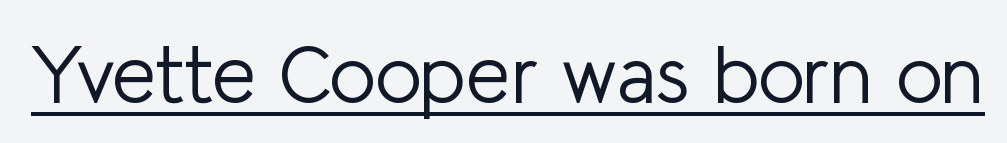
Q: Is the text bold? A: No.
Q: Is the text italic (slanted)? A: No, it is upright.
Q: Is the typeface a serif or a sans-serif typeface? A: Sans-serif.
Q: Is the text underlined? A: Yes.
Q: Is the spacing between letters normal or unusually wide? A: Normal.
Q: Width (condensed, normal, or wide)? A: Normal.
Q: Stroke contrast? A: Low.
Q: x-height? A: Medium.
Q: Monospaced? A: No.
